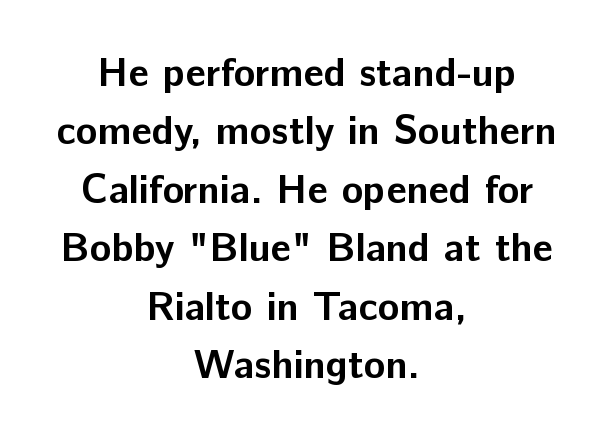
The image shows 40 px bold sans-serif type, upright; set centered, normal line spacing (1.46x), normal letter spacing, not underlined; low stroke contrast and a medium x-height.
